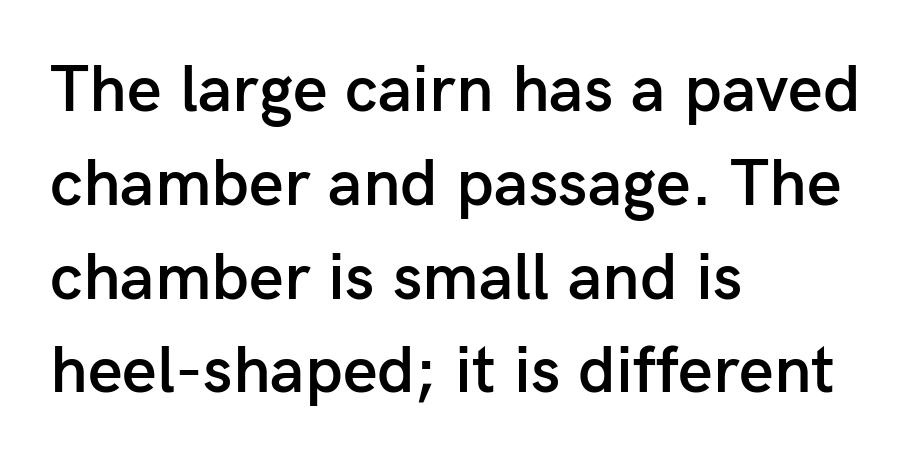
{"serif": "no", "italic": "no", "bold": "semi", "weight": "semibold", "width": "normal", "stroke_contrast": "low", "x_height": "medium", "monospaced": "no", "underline": "no", "align": "left", "line_spacing": "normal", "line_spacing_ratio": 1.4, "letter_spacing": "normal", "letter_spacing_em": 0.0, "glyph_px": 67}
